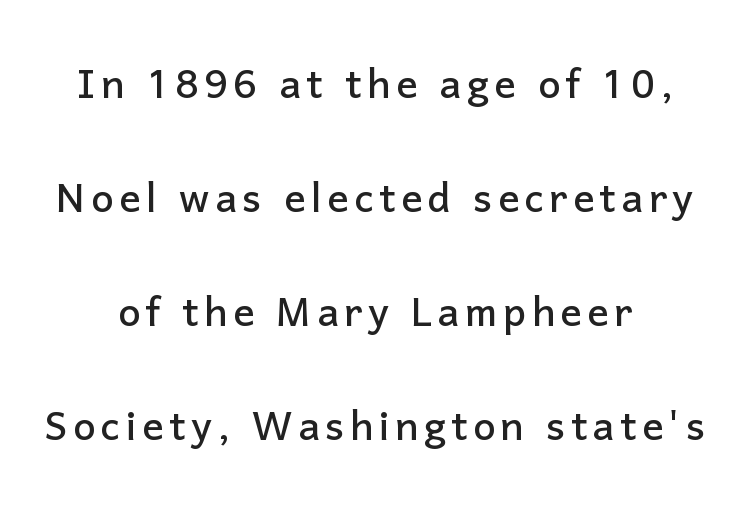
Q: Is the text italic (slanted)? A: No, it is upright.
Q: Is the typeface a serif or a sans-serif typeface? A: Sans-serif.
Q: Is the text underlined? A: No.
Q: How is the paragraph aligned? A: Centered.
Q: Is the spacing between lines tight, normal or loose? A: Loose.
Q: Width (condensed, normal, or wide)? A: Normal.
Q: Stroke contrast? A: Low.
Q: x-height? A: Medium.
Q: Monospaced? A: No.
